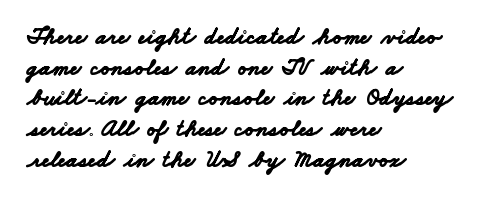
The image shows 24 px bold type; set left-aligned, normal line spacing (1.28x), normal letter spacing, not underlined.
